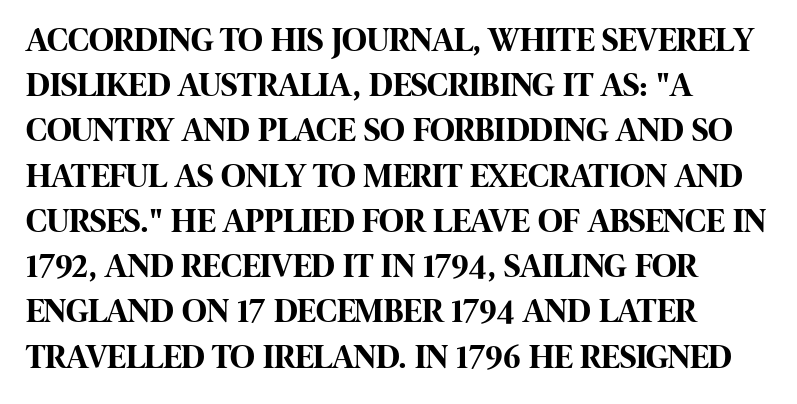
Q: Is the text bold? A: Yes.
Q: Is the text italic (slanted)? A: No, it is upright.
Q: Is the typeface a serif or a sans-serif typeface? A: Sans-serif.
Q: Is the text underlined? A: No.
Q: How is the paragraph aligned? A: Left-aligned.
Q: Is the spacing between letters normal or unusually wide? A: Normal.
Q: Is the spacing between lines tight, normal or loose? A: Normal.
Q: Width (condensed, normal, or wide)? A: Condensed.
Q: Stroke contrast? A: High.
Q: x-height? A: Large.
Q: Monospaced? A: No.
